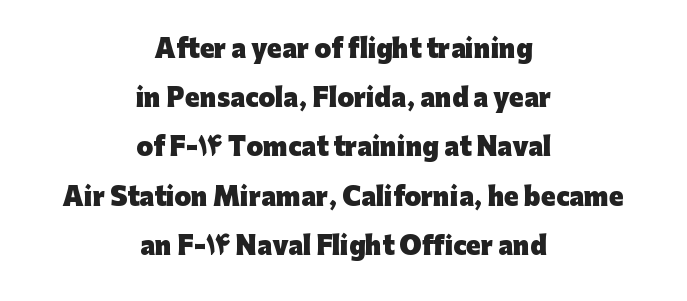
The image shows 24 px bold type, upright; set centered, loose line spacing (2.05x), normal letter spacing, not underlined.
